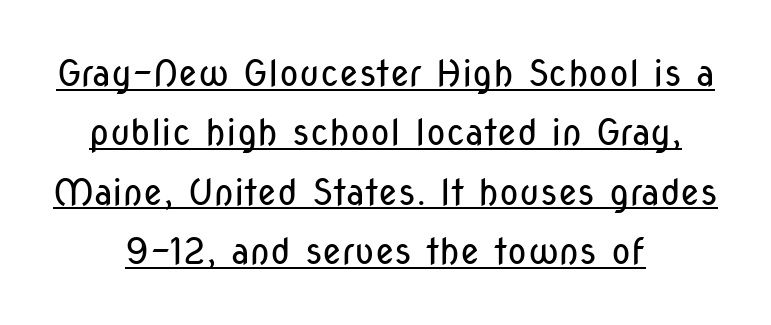
Q: Is the text bold? A: No.
Q: Is the text italic (slanted)? A: No, it is upright.
Q: Is the typeface a serif or a sans-serif typeface? A: Sans-serif.
Q: Is the text underlined? A: Yes.
Q: How is the paragraph aligned? A: Centered.
Q: Is the spacing between letters normal or unusually wide? A: Normal.
Q: Is the spacing between lines tight, normal or loose? A: Normal.
Q: Width (condensed, normal, or wide)? A: Condensed.
Q: Stroke contrast? A: Low.
Q: x-height? A: Medium.
Q: Monospaced? A: No.
